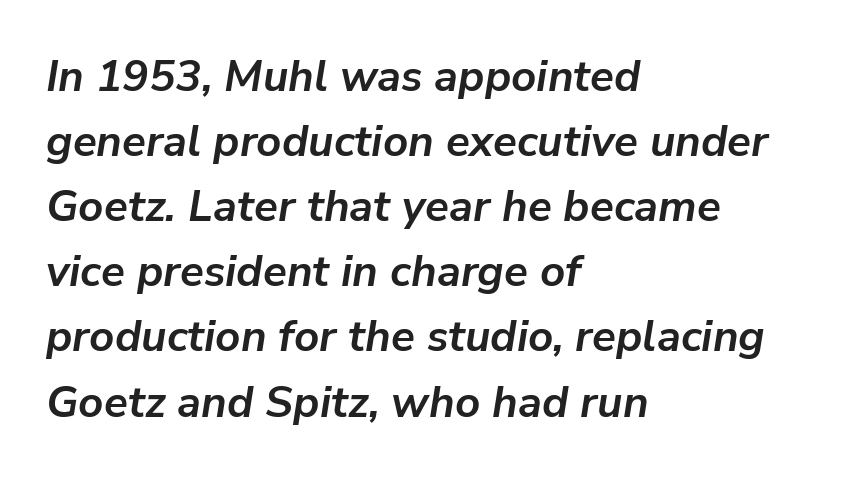
Nobody touched the tracking dial on this one. Note the varied advance widths — an 'i' is clearly narrower than an 'm'. Observe the lean: these are italic letterforms. Pretty heavy lettering here — definitely bold. Any mark beneath the type? The region is blank. The rendering uses a moderate line-height, typical for paragraphs.
